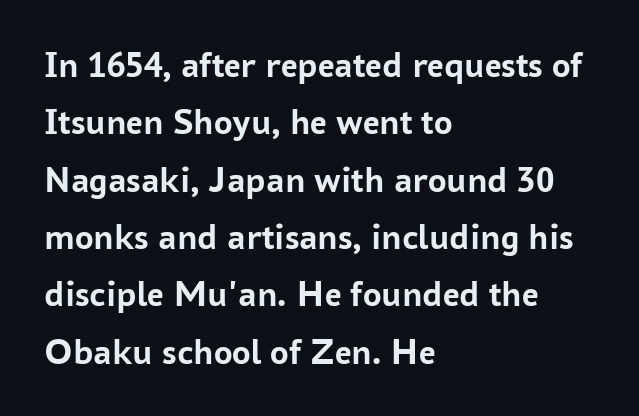
Posture: straight, roman, zero tilt. The rendering uses a bold face; every stroke is thick and dark. The letterforms sit shoulder to shoulder at normal distance. The passage shown is not underscored anywhere.
